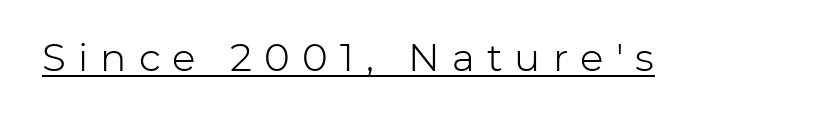
{"serif": "no", "italic": "no", "bold": "no", "weight": "light", "width": "normal", "stroke_contrast": "low", "x_height": "medium", "monospaced": "no", "underline": "yes", "letter_spacing": "wide", "letter_spacing_em": 0.31, "glyph_px": 39}
